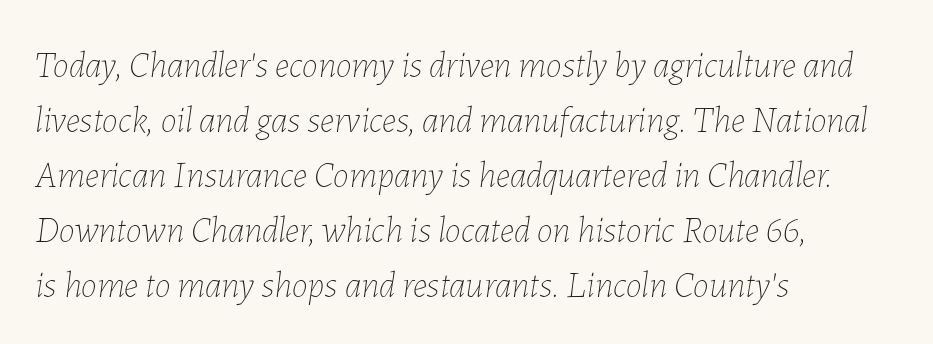
Q: Is the text bold? A: No.
Q: Is the text italic (slanted)? A: Yes, it leans right by about 7 degrees.
Q: Is the text underlined? A: No.
Q: How is the paragraph aligned? A: Left-aligned.
Q: Is the spacing between letters normal or unusually wide? A: Normal.
Q: Is the spacing between lines tight, normal or loose? A: Normal.
Q: Width (condensed, normal, or wide)? A: Normal.
Q: Stroke contrast? A: Low.
Q: x-height? A: Medium.
Q: Monospaced? A: No.
